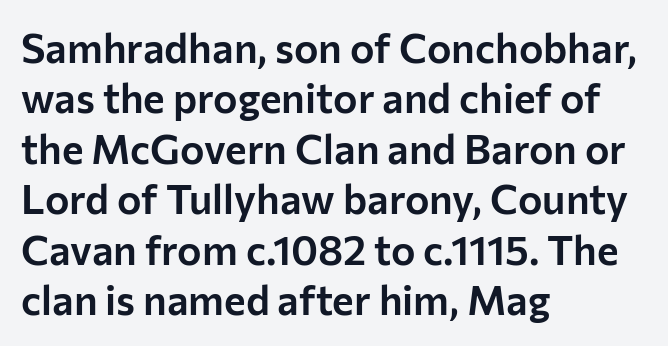
The image shows 41 px sans-serif type, upright; set left-aligned, line spacing 1.23x, normal letter spacing, not underlined; low stroke contrast and a medium x-height.
